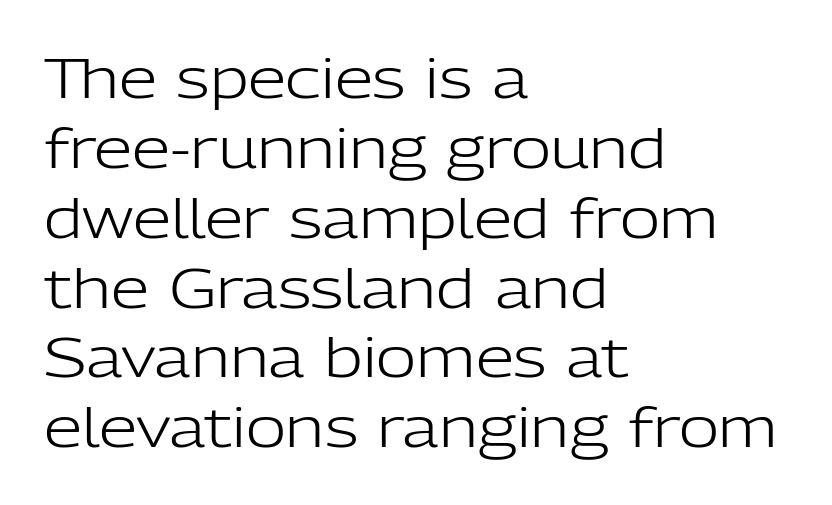
{"serif": "no", "italic": "no", "bold": "no", "weight": "light", "width": "normal", "stroke_contrast": "low", "x_height": "medium", "monospaced": "no", "underline": "no", "align": "left", "line_spacing": "normal", "line_spacing_ratio": 1.27, "letter_spacing": "normal", "letter_spacing_em": 0.0, "glyph_px": 55}
